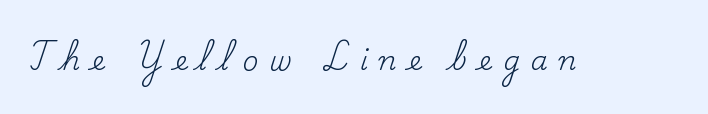
Q: Is the text bold? A: No.
Q: Is the text italic (slanted)? A: Yes.
Q: Is the text underlined? A: No.
Q: Is the spacing between letters normal or unusually wide? A: Unusually wide.
